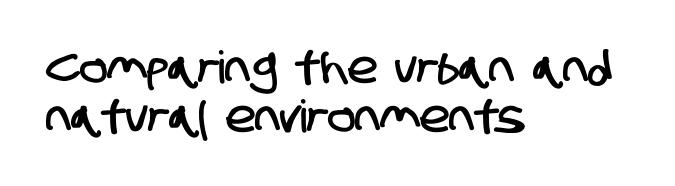
{"serif": "no", "width": "condensed", "stroke_contrast": "low", "x_height": "large", "monospaced": "no", "underline": "no", "align": "left", "line_spacing": "tight", "line_spacing_ratio": 1.08, "letter_spacing": "normal", "letter_spacing_em": 0.0, "glyph_px": 45}
